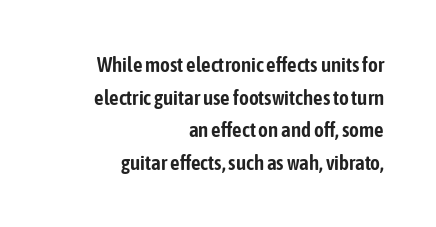
The image shows 21 px text type, upright; set right-aligned, normal line spacing (1.55x), normal letter spacing, not underlined.
